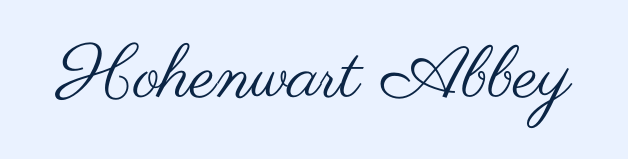
Q: Is the text bold? A: No.
Q: Is the text italic (slanted)? A: Yes.
Q: Is the typeface a serif or a sans-serif typeface? A: Sans-serif.
Q: Is the text underlined? A: No.
Q: Is the spacing between letters normal or unusually wide? A: Normal.
Q: Width (condensed, normal, or wide)? A: Wide.
Q: Stroke contrast? A: Medium.
Q: x-height? A: Small.
Q: Monospaced? A: No.
